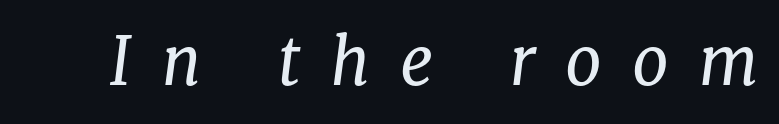
{"serif": "yes", "italic": "yes", "lean": "right", "slant_degrees": 8, "bold": "no", "weight": "regular", "width": "normal", "stroke_contrast": "low", "x_height": "medium", "monospaced": "no", "underline": "no", "letter_spacing": "wide", "letter_spacing_em": 0.45, "glyph_px": 66}
